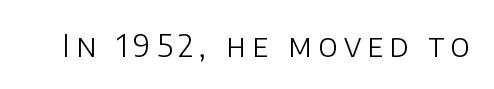
Q: Is the text bold? A: No.
Q: Is the text italic (slanted)? A: No, it is upright.
Q: Is the typeface a serif or a sans-serif typeface? A: Sans-serif.
Q: Is the text underlined? A: No.
Q: Is the spacing between letters normal or unusually wide? A: Unusually wide.
Q: Width (condensed, normal, or wide)? A: Normal.
Q: Stroke contrast? A: Low.
Q: x-height? A: Large.
Q: Monospaced? A: No.
